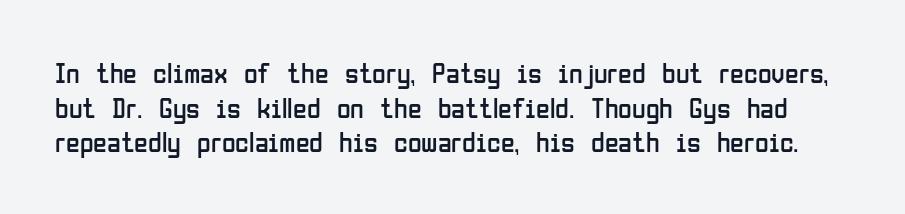
Examine the stroke ends and you'll find no serifs. This sample uses plain, unmodified letter spacing. A bare baseline throughout the passage. The typography opts for an upright posture over an oblique one.
